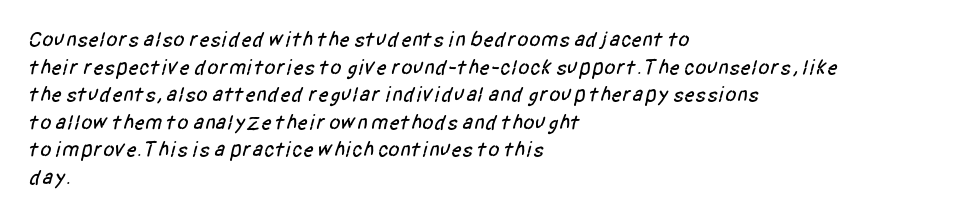
Q: Is the text underlined? A: No.
Q: How is the paragraph aligned? A: Left-aligned.
Q: Is the spacing between letters normal or unusually wide? A: Normal.
Q: Is the spacing between lines tight, normal or loose? A: Normal.
